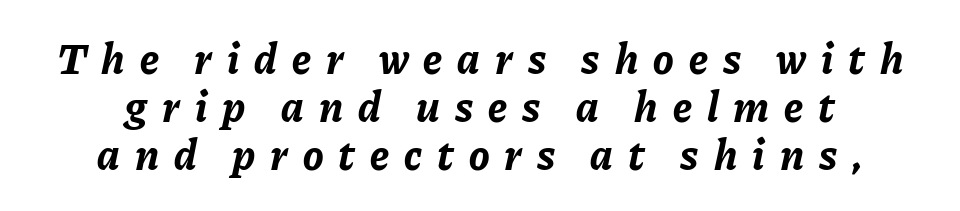
Q: Is the text bold? A: Yes.
Q: Is the text italic (slanted)? A: Yes, it leans right by about 11 degrees.
Q: Is the text underlined? A: No.
Q: How is the paragraph aligned? A: Centered.
Q: Is the spacing between letters normal or unusually wide? A: Unusually wide.
Q: Is the spacing between lines tight, normal or loose? A: Tight.
Q: Width (condensed, normal, or wide)? A: Normal.
Q: Stroke contrast? A: Low.
Q: x-height? A: Medium.
Q: Monospaced? A: No.
